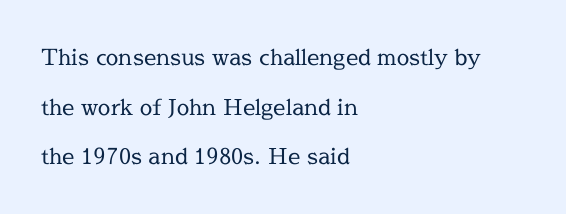
The image shows 22 px text type, upright; set left-aligned, loose line spacing (2.26x), normal letter spacing, not underlined.
